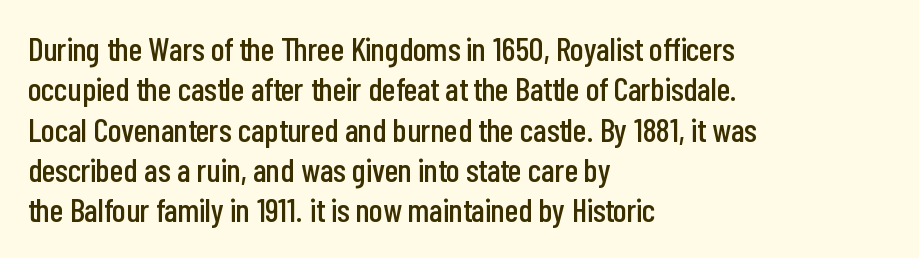
Compared with typical body copy, the letter spacing here is the same. A typesetter would label this face a sans. A roman cut, with each character standing at attention. Each letter keeps its own natural width here, so spacing adapts to shape. Clear beneath every line of the passage.
